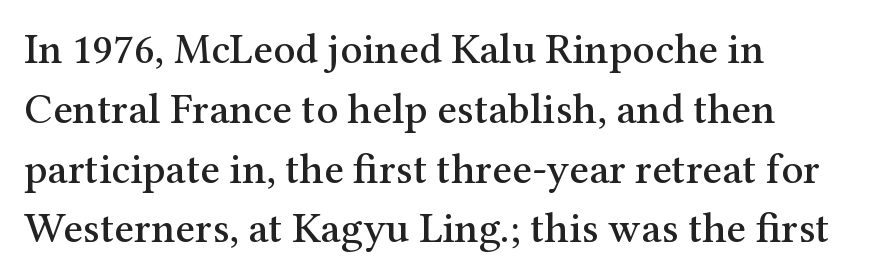
The image shows 43 px serif type, upright; set left-aligned, normal line spacing (1.39x), normal letter spacing, not underlined; medium stroke contrast and a medium x-height.
